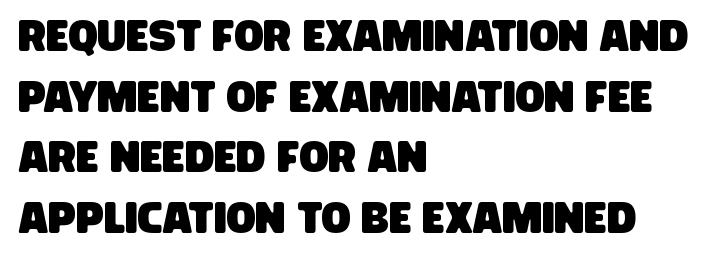
Q: Is the typeface a serif or a sans-serif typeface? A: Sans-serif.
Q: Is the text underlined? A: No.
Q: How is the paragraph aligned? A: Left-aligned.
Q: Is the spacing between letters normal or unusually wide? A: Normal.
Q: Is the spacing between lines tight, normal or loose? A: Normal.
Q: Width (condensed, normal, or wide)? A: Condensed.
Q: Stroke contrast? A: Low.
Q: x-height? A: Large.
Q: Monospaced? A: No.
